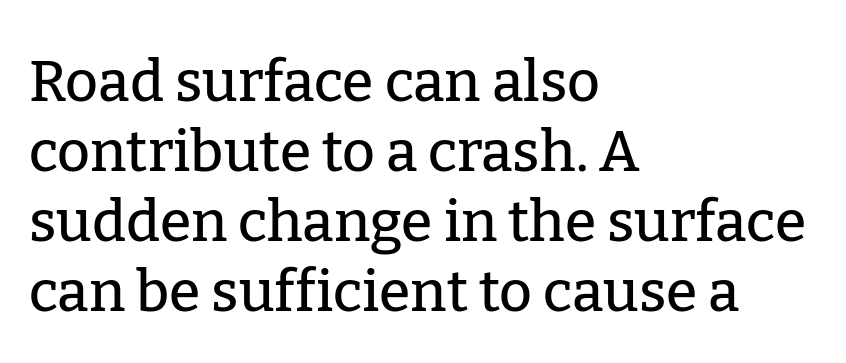
Q: Is the text italic (slanted)? A: No, it is upright.
Q: Is the typeface a serif or a sans-serif typeface? A: Serif.
Q: Is the text underlined? A: No.
Q: How is the paragraph aligned? A: Left-aligned.
Q: Is the spacing between letters normal or unusually wide? A: Normal.
Q: Width (condensed, normal, or wide)? A: Normal.
Q: Stroke contrast? A: Low.
Q: x-height? A: Medium.
Q: Monospaced? A: No.
